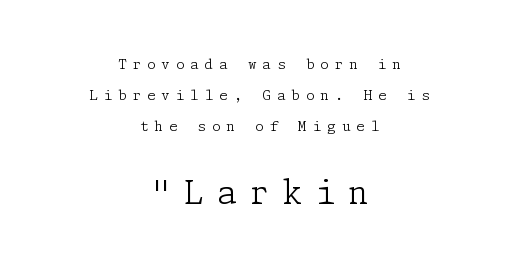
{"serif": "yes", "italic": "no", "bold": "no", "weight": "light", "width": "normal", "stroke_contrast": "low", "x_height": "medium", "underline": "no", "align": "center", "line_spacing": "loose", "line_spacing_ratio": 2.21, "letter_spacing": "wide", "letter_spacing_em": 0.41, "larger_block": "second", "size_ratio": 2.29, "glyph_px": 32}
